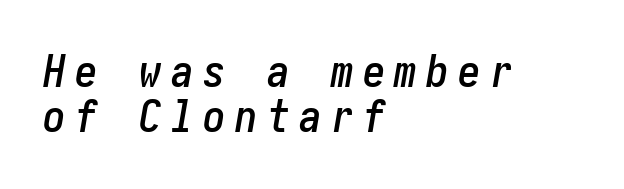
Q: Is the text italic (slanted)? A: Yes, it leans right by about 10 degrees.
Q: Is the text underlined? A: No.
Q: How is the paragraph aligned? A: Left-aligned.
Q: Is the spacing between letters normal or unusually wide? A: Unusually wide.
Q: Is the spacing between lines tight, normal or loose? A: Tight.
Q: Width (condensed, normal, or wide)? A: Condensed.
Q: Stroke contrast? A: Low.
Q: x-height? A: Medium.
